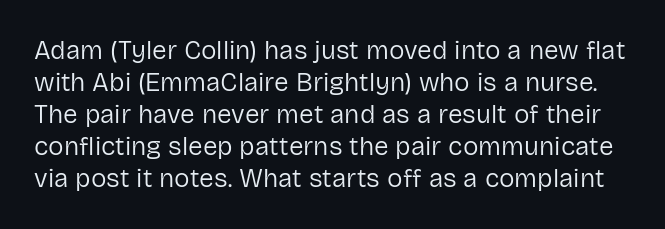
{"italic": "no", "bold": "no", "underline": "no", "line_spacing_ratio": 1.23, "letter_spacing": "normal", "letter_spacing_em": 0.0, "glyph_px": 26}
